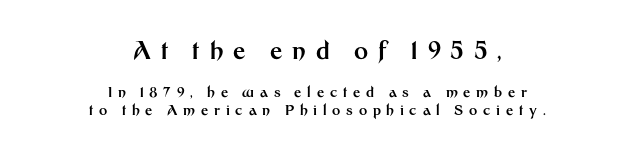
The image shows 24 px bold type, upright; set centered, normal line spacing (1.25x), unusually wide letter spacing (+0.41 em), not underlined; the first (top) block is 1.71x larger.
